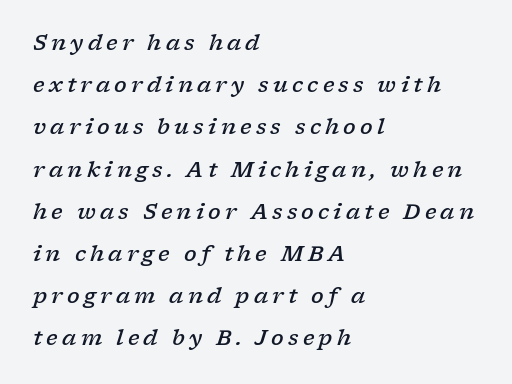
Notice the strokes are somewhat thickened but not fully heavy: this is a semibold. The paragraph has a hard left edge and a soft right edge. Rows of type keep a wide berth in the vertical direction. Every character sits at an angle, as italics do. A clean baseline with only descenders dipping below it. The type is letterspaced generously, with wide tracking.
